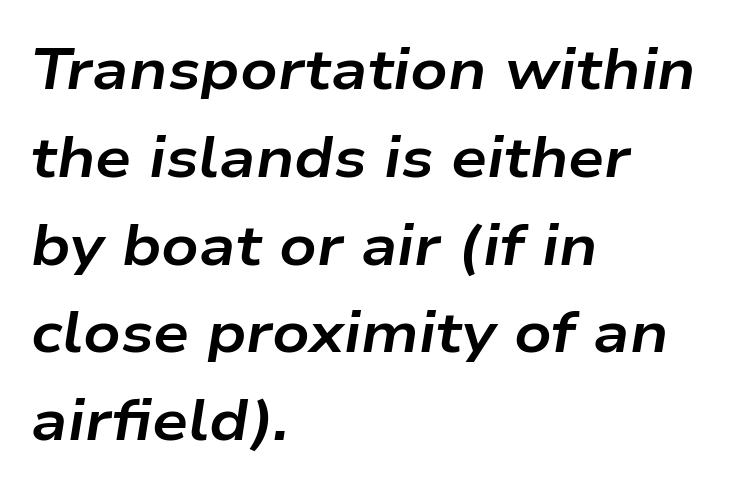
The baseline area is clear. Character widths vary here, with narrow letters taking less room than wide ones. Summary of vertical rhythm: regular, with standard interline spacing. The face used here is rendered with its standard letterfit.
